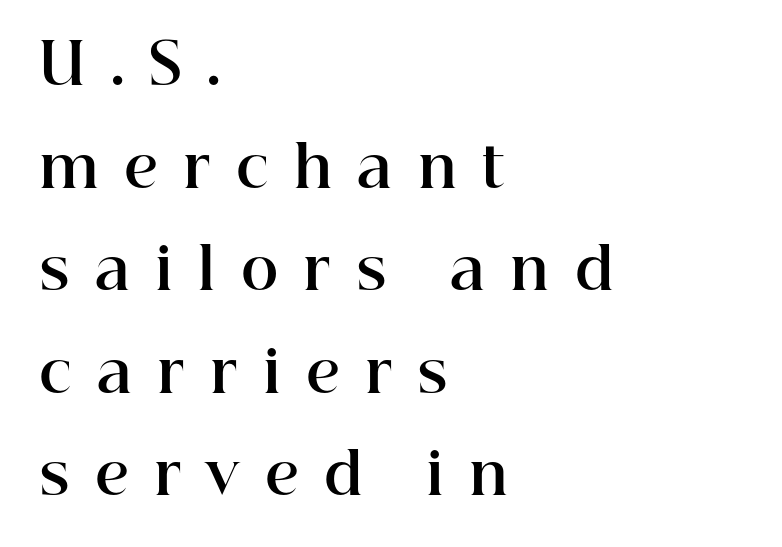
The characters display serif detailing at their extremities. Is there any slant? The stems are plumb. Each letter keeps its own natural width here, so spacing adapts to shape. How heavy is the stroke? Heavy — this is a bold.
